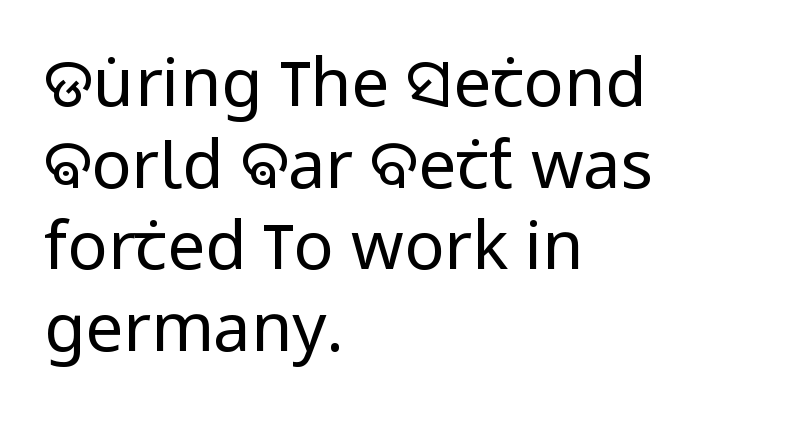
The area under the type is left untouched. Each stroke keeps to a modest, everyday thickness or less. What stands out about the letter spacing? Nothing — it is the standard amount. This sample is left-justified, so line endings fall wherever the words run out. What kind of face is this? One without serifs — a sans. The passage shown is typed in a proportional face where columns would drift.
